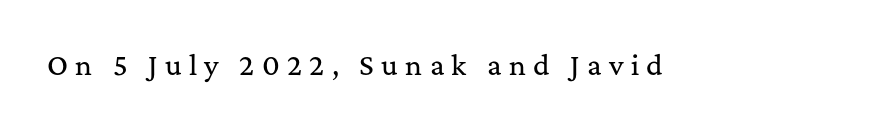
Q: Is the text italic (slanted)? A: No, it is upright.
Q: Is the text underlined? A: No.
Q: Is the spacing between letters normal or unusually wide? A: Unusually wide.
